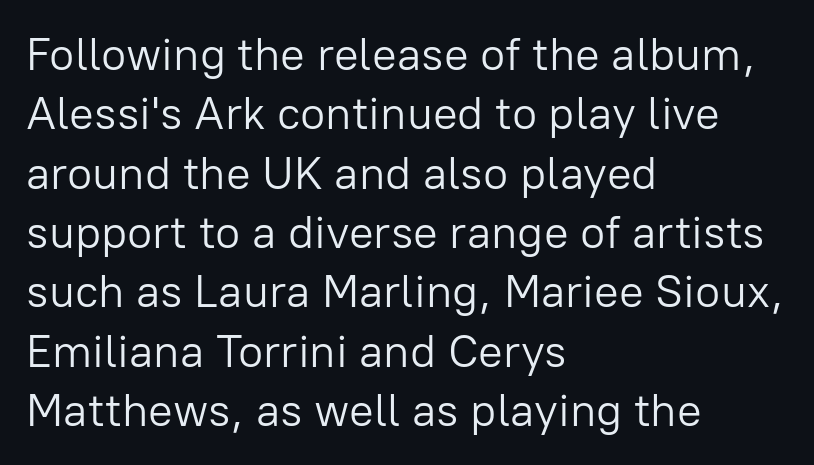
The letters stand upright; this is a roman face. The letters advance in unequal steps, a hallmark of proportional type. Nothing unusual about the tracking: characters are spaced as the font intends. The typesetter chose a ragged-right arrangement here.
